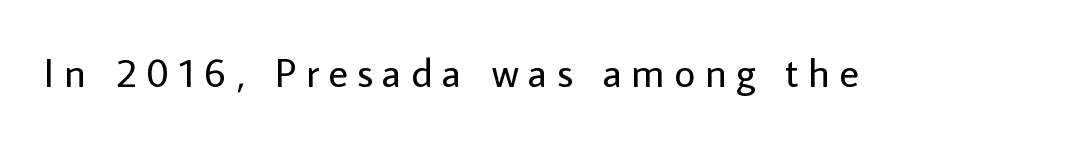
Does the type have serifs? No, each stem ends abruptly. Each letter keeps its own natural width here, so spacing adapts to shape. The lettering stays uniformly vertical, giving the passage a roman look. Someone cranked the tracking dial way up on this one. No extra ink here — the face is not bold. Each row of text sits above clean, open space.
